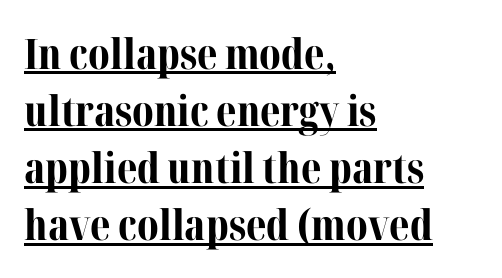
Q: Is the text bold? A: Yes.
Q: Is the text italic (slanted)? A: No, it is upright.
Q: Is the typeface a serif or a sans-serif typeface? A: Serif.
Q: Is the text underlined? A: Yes.
Q: How is the paragraph aligned? A: Left-aligned.
Q: Is the spacing between letters normal or unusually wide? A: Normal.
Q: Is the spacing between lines tight, normal or loose? A: Normal.
Q: Width (condensed, normal, or wide)? A: Normal.
Q: Stroke contrast? A: Medium.
Q: x-height? A: Medium.
Q: Monospaced? A: No.
